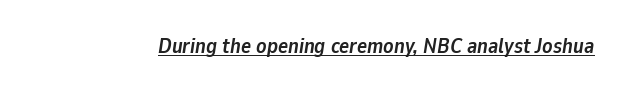
Q: Is the text bold? A: Yes.
Q: Is the text italic (slanted)? A: Yes, it leans right by about 9 degrees.
Q: Is the text underlined? A: Yes.
Q: Is the spacing between letters normal or unusually wide? A: Normal.
